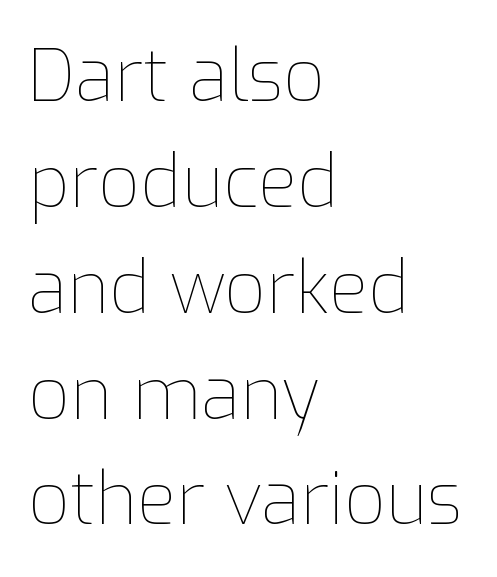
The image shows 72 px thin type, upright; set left-aligned, normal line spacing (1.47x), normal letter spacing, not underlined; low stroke contrast and a medium x-height.
